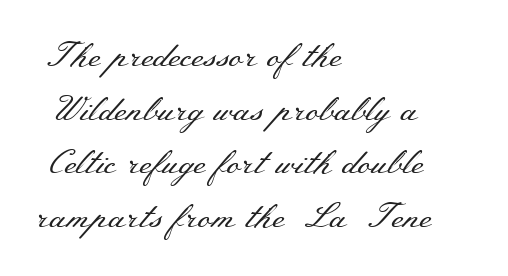
The image shows 34 px regular-weight, wide serif type; set left-aligned, normal line spacing (1.58x), normal letter spacing, not underlined; medium stroke contrast and a small x-height.
